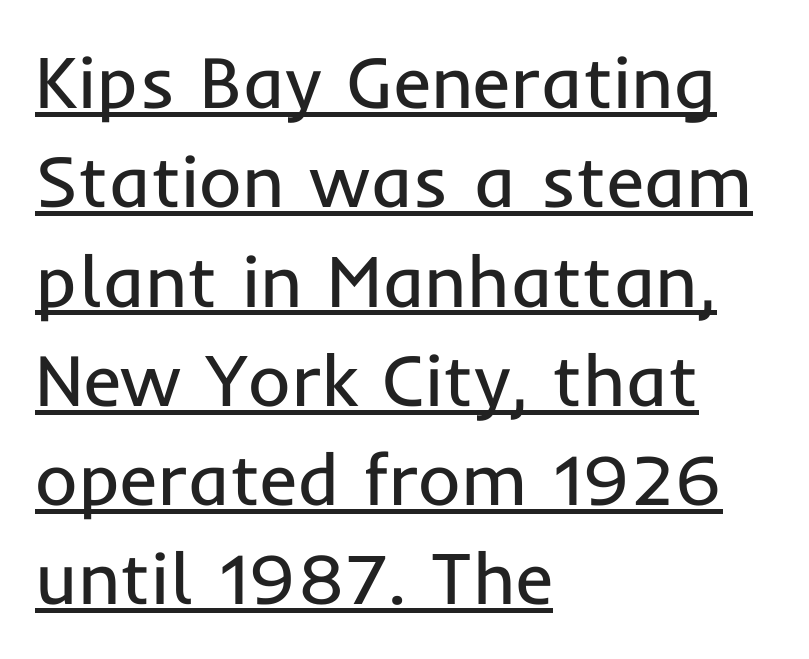
The image shows 73 px regular-weight sans-serif type, upright; set left-aligned, normal line spacing (1.36x), normal letter spacing, underlined; low stroke contrast and a medium x-height.
